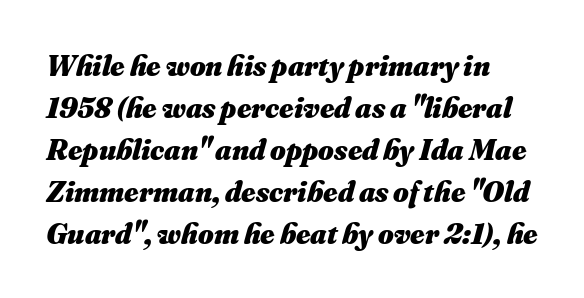
The image shows 30 px heavy type, italic (leaning right); set normal line spacing (1.4x), normal letter spacing, not underlined; medium stroke contrast and a small x-height.
